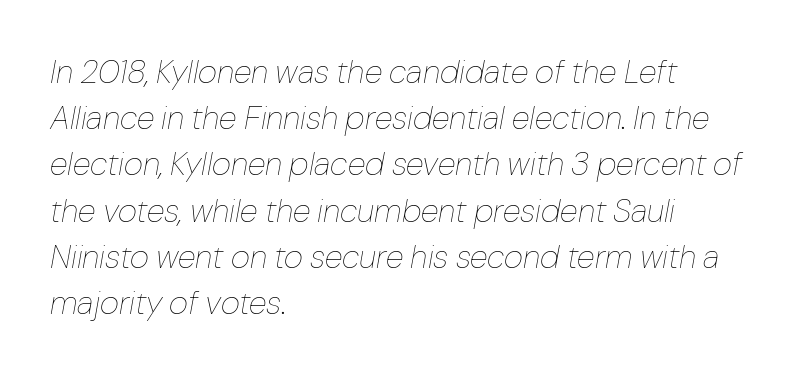
No extra tracking has been applied to these lines. Underline: absent. Layout note: lines flush left. Slant detected: the letters are inclined.
